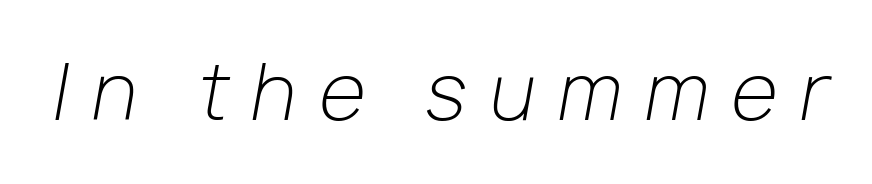
Type without underlining. There's an unmistakable incline to the writing here. The rendering uses natural spacing where letterforms have individual widths. A quiet, ordinary-to-light weight characterises the typeface.
